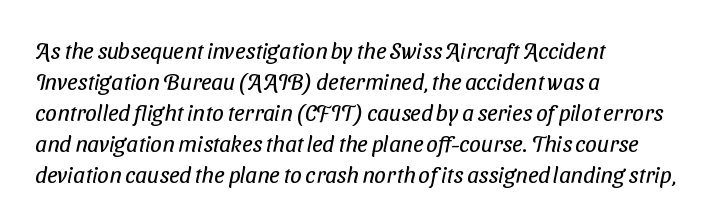
The image shows 23 px text type; set left-aligned, normal line spacing (1.35x), normal letter spacing, not underlined.
